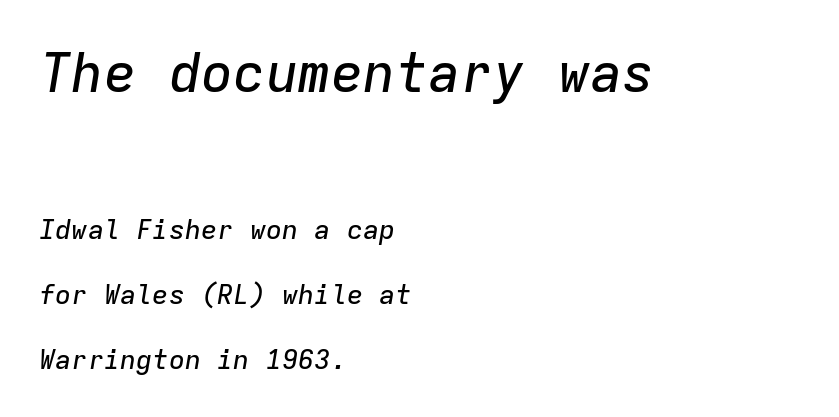
Line spacing here is loose. The letters march in equal steps, a hallmark of fixed-pitch type. Underline: absent. Compared with ordinary roman type, these characters are visibly tilted.
